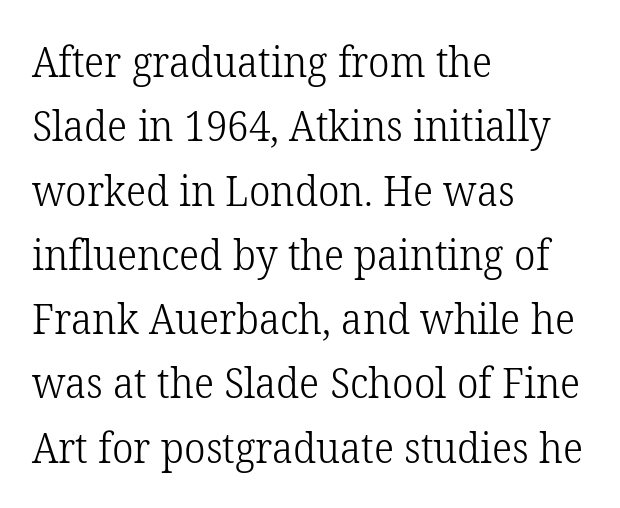
Just letters on the line, the space beneath them empty. Rows of type keep a routine distance in the vertical direction. It's the straight-up-and-down kind of type. The cut favours lightness, reaching ordinary text weight at its darkest. You could call the tracking neutral — neither tight nor loose.
